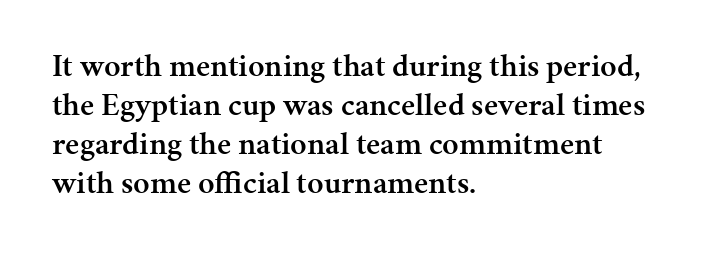
Q: Is the text bold? A: Semi-bold.
Q: Is the text italic (slanted)? A: No, it is upright.
Q: Is the typeface a serif or a sans-serif typeface? A: Serif.
Q: Is the text underlined? A: No.
Q: How is the paragraph aligned? A: Left-aligned.
Q: Is the spacing between letters normal or unusually wide? A: Normal.
Q: Width (condensed, normal, or wide)? A: Normal.
Q: Stroke contrast? A: Medium.
Q: x-height? A: Medium.
Q: Monospaced? A: No.
